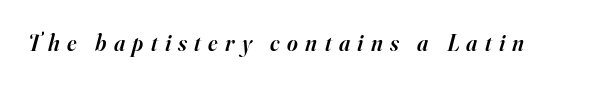
{"italic": "yes", "lean": "right", "slant_degrees": 16, "bold": "semi", "underline": "no", "letter_spacing": "wide", "letter_spacing_em": 0.32, "glyph_px": 23}
